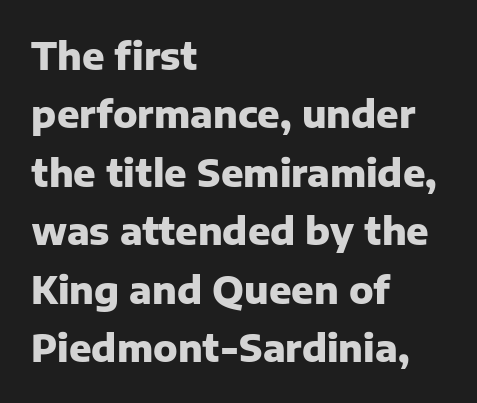
Q: Is the text bold? A: Yes.
Q: Is the text italic (slanted)? A: No, it is upright.
Q: Is the typeface a serif or a sans-serif typeface? A: Sans-serif.
Q: Is the text underlined? A: No.
Q: How is the paragraph aligned? A: Left-aligned.
Q: Is the spacing between letters normal or unusually wide? A: Normal.
Q: Is the spacing between lines tight, normal or loose? A: Normal.
Q: Width (condensed, normal, or wide)? A: Normal.
Q: Stroke contrast? A: Low.
Q: x-height? A: Medium.
Q: Monospaced? A: No.
